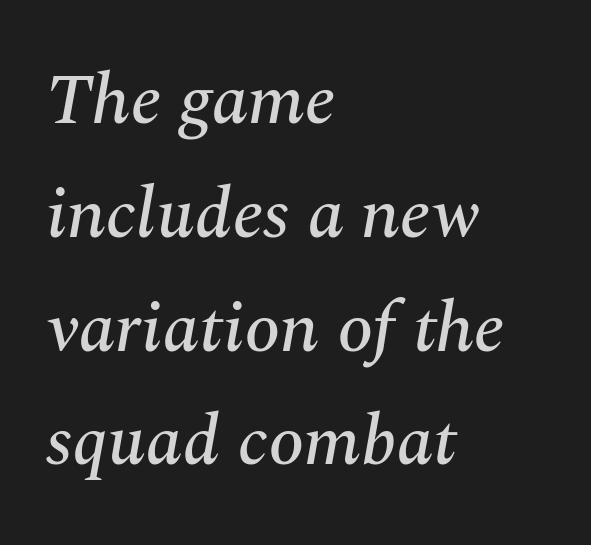
The image shows 72 px serif type, italic (leaning right); set left-aligned, normal line spacing (1.58x), normal letter spacing, not underlined; medium stroke contrast and a medium x-height.
